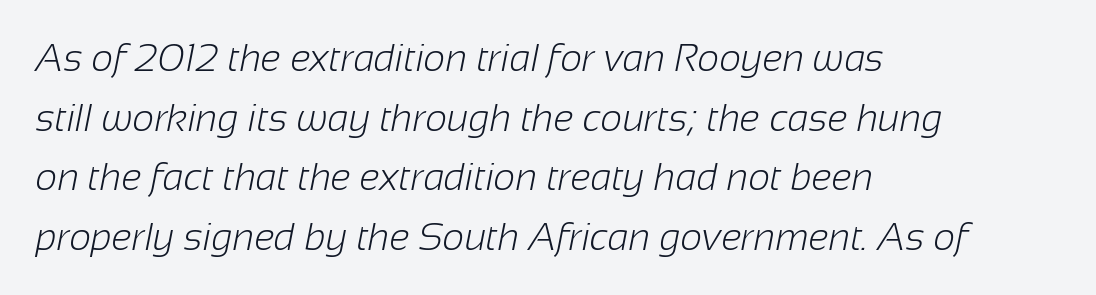
Q: Is the text bold? A: No.
Q: Is the typeface a serif or a sans-serif typeface? A: Sans-serif.
Q: Is the text underlined? A: No.
Q: How is the paragraph aligned? A: Left-aligned.
Q: Is the spacing between letters normal or unusually wide? A: Normal.
Q: Is the spacing between lines tight, normal or loose? A: Normal.
Q: Width (condensed, normal, or wide)? A: Normal.
Q: Stroke contrast? A: Low.
Q: x-height? A: Medium.
Q: Monospaced? A: No.
